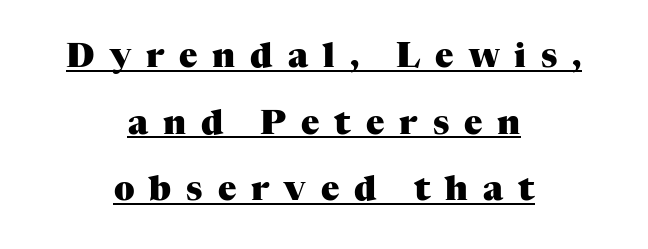
Q: Is the text bold? A: Yes.
Q: Is the text italic (slanted)? A: No, it is upright.
Q: Is the typeface a serif or a sans-serif typeface? A: Serif.
Q: Is the text underlined? A: Yes.
Q: How is the paragraph aligned? A: Centered.
Q: Is the spacing between letters normal or unusually wide? A: Unusually wide.
Q: Is the spacing between lines tight, normal or loose? A: Loose.
Q: Width (condensed, normal, or wide)? A: Normal.
Q: Stroke contrast? A: Medium.
Q: x-height? A: Medium.
Q: Monospaced? A: No.
